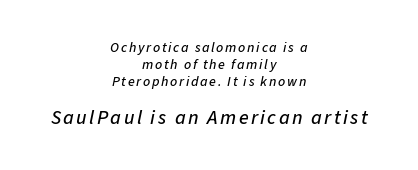
The image shows 20 px text type, italic (leaning right); set centered, line spacing 1.2x, not underlined; the second (bottom) block is 1.43x larger.
